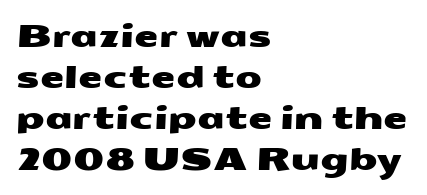
The image shows 31 px wide sans-serif type; set left-aligned, normal line spacing (1.32x), normal letter spacing, not underlined; medium stroke contrast and a medium x-height.
